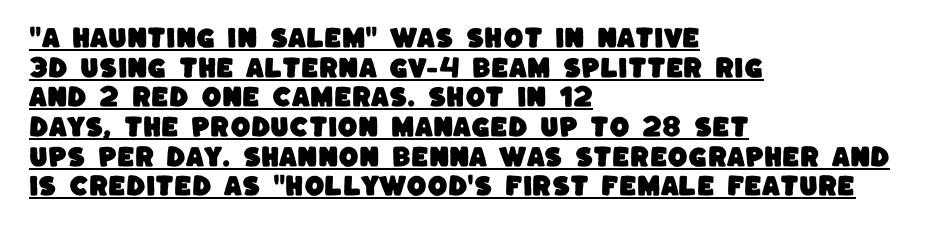
The image shows 23 px text type; set left-aligned, normal line spacing (1.29x), normal letter spacing, underlined.
